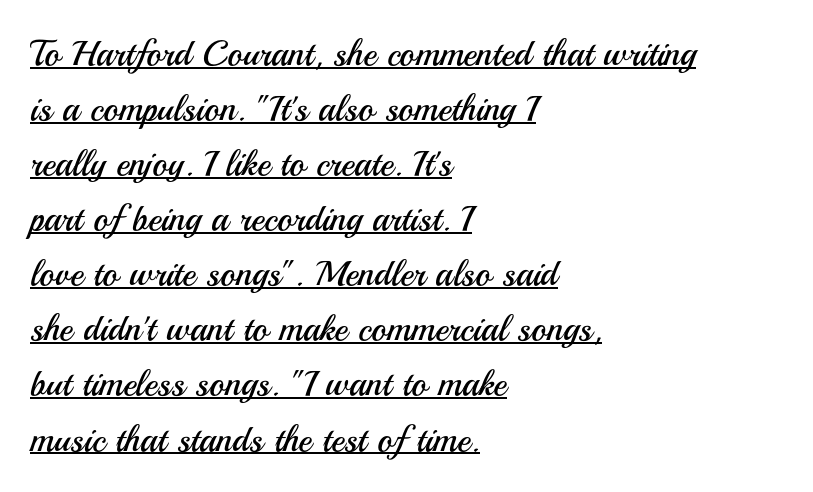
Q: Is the text bold? A: No.
Q: Is the text italic (slanted)? A: Yes.
Q: Is the typeface a serif or a sans-serif typeface? A: Sans-serif.
Q: Is the text underlined? A: Yes.
Q: How is the paragraph aligned? A: Left-aligned.
Q: Is the spacing between letters normal or unusually wide? A: Normal.
Q: Is the spacing between lines tight, normal or loose? A: Normal.
Q: Width (condensed, normal, or wide)? A: Normal.
Q: Stroke contrast? A: Medium.
Q: x-height? A: Small.
Q: Monospaced? A: No.
